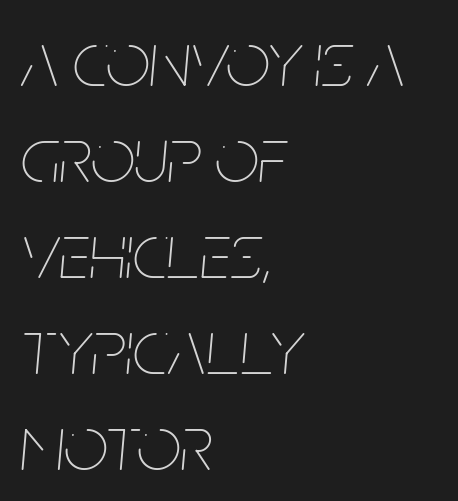
The space directly below the letters is spotless. Stems and bowls with no extra thickness — not bold. Honestly, the letter spacing is just normal — you wouldn't notice it. Line starts are locked; line ends wander. A typesetter would call this proportional, since set widths differ per character.
